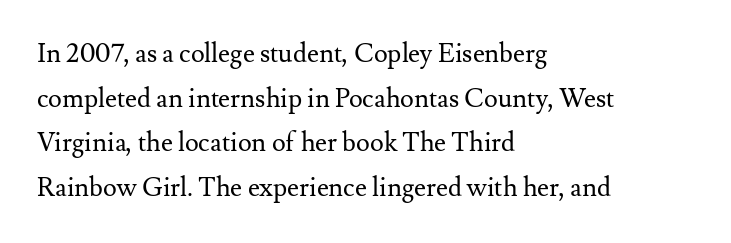
The image shows 26 px text type, upright; set left-aligned, line spacing 1.72x, normal letter spacing, not underlined.
